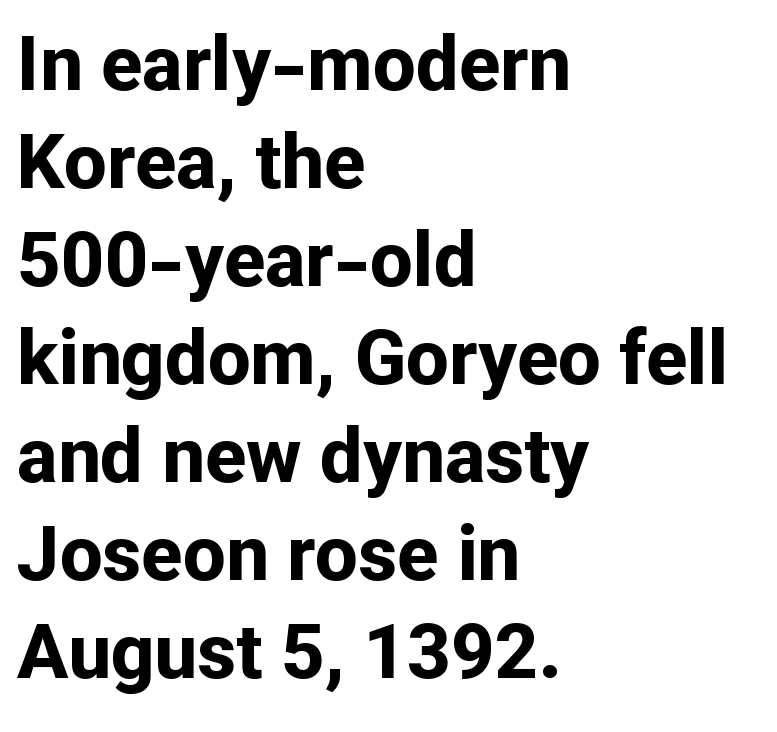
Q: Is the text bold? A: Yes.
Q: Is the text italic (slanted)? A: No, it is upright.
Q: Is the typeface a serif or a sans-serif typeface? A: Sans-serif.
Q: Is the text underlined? A: No.
Q: How is the paragraph aligned? A: Left-aligned.
Q: Is the spacing between letters normal or unusually wide? A: Normal.
Q: Is the spacing between lines tight, normal or loose? A: Normal.
Q: Width (condensed, normal, or wide)? A: Normal.
Q: Stroke contrast? A: Low.
Q: x-height? A: Medium.
Q: Monospaced? A: No.
